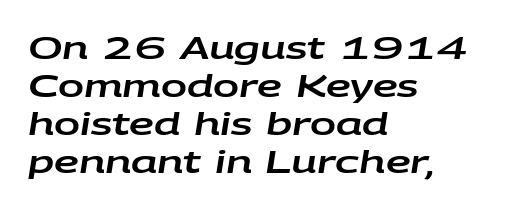
The image shows 31 px wide type, italic (leaning right); set left-aligned, line spacing 1.23x, normal letter spacing, not underlined; low stroke contrast and a large x-height.
